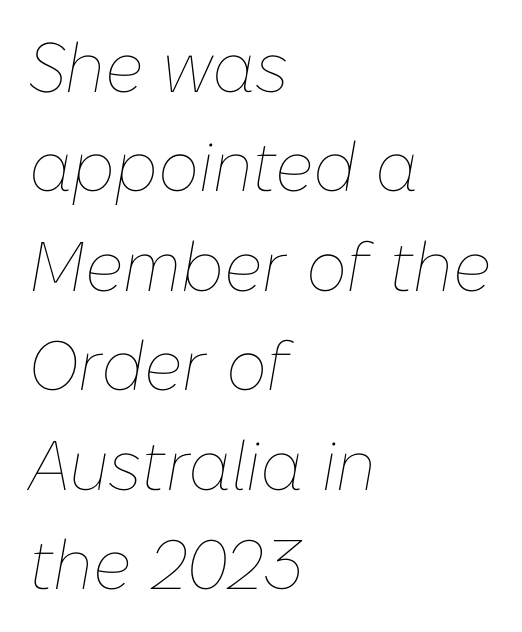
Q: Is the text bold? A: No.
Q: Is the text italic (slanted)? A: Yes, it leans right by about 10 degrees.
Q: Is the text underlined? A: No.
Q: How is the paragraph aligned? A: Left-aligned.
Q: Is the spacing between letters normal or unusually wide? A: Normal.
Q: Is the spacing between lines tight, normal or loose? A: Normal.
Q: Width (condensed, normal, or wide)? A: Normal.
Q: Stroke contrast? A: Low.
Q: x-height? A: Medium.
Q: Monospaced? A: No.
